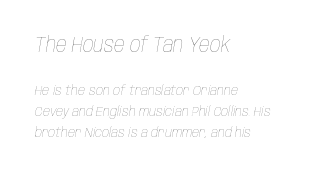
{"italic": "yes", "lean": "right", "slant_degrees": 10, "bold": "no", "underline": "no", "align": "left", "line_spacing": "normal", "line_spacing_ratio": 1.49, "letter_spacing": "normal", "letter_spacing_em": 0.0, "larger_block": "first", "size_ratio": 1.5, "glyph_px": 21}
